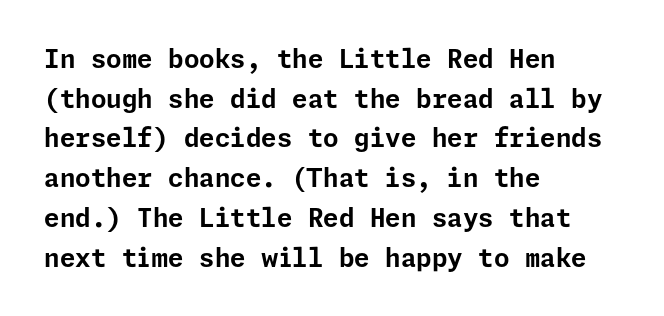
The words here are not underlined. Glyph-to-glyph distance matches everyday printed text. The rows are spaced the way most documents space them. The lettering holds an erect, upright posture throughout. Heavy-handed strokes throughout: this text is bold. Which margin do the lines hug? The left one — the right edge is uneven.
